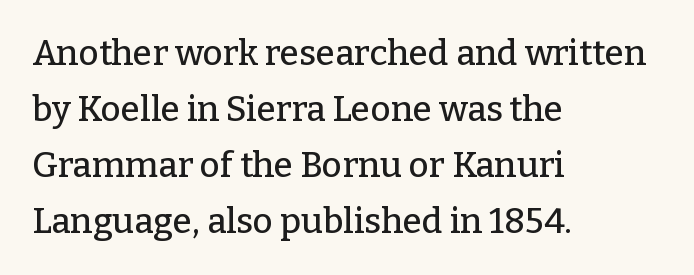
Inter-character spacing is left at the font's built-in metrics. The leading is moderate, giving the passage an even texture. Typographically, this falls in the serif category. Line beginnings align vertically; line endings do not.
